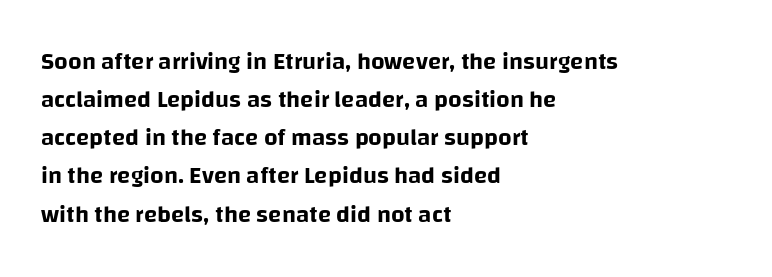
A normal amount of white space separates one row of letters from the next. In terms of letterspacing, this is plain default setting. Quick note: not italic, upright. Only glyphs here, with clear space below each row. Horizontally, the lines are justified to the leading edge only.
